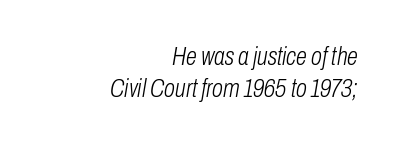
The image shows 25 px text type, italic (leaning right); set right-aligned, normal line spacing (1.3x), normal letter spacing, not underlined.
